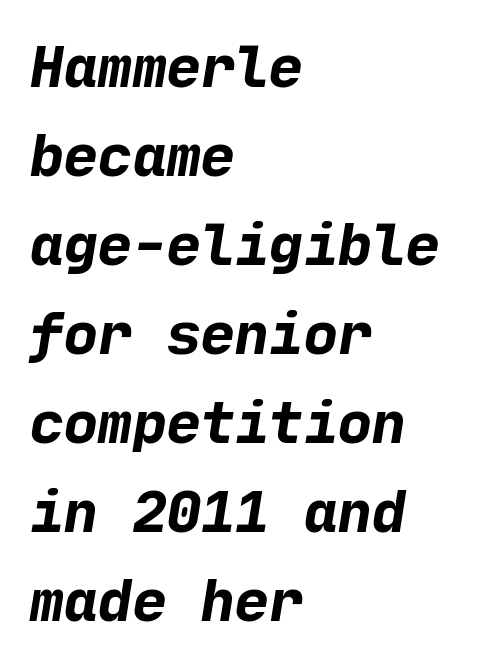
Q: Is the text bold? A: Yes.
Q: Is the typeface a serif or a sans-serif typeface? A: Sans-serif.
Q: Is the text underlined? A: No.
Q: How is the paragraph aligned? A: Left-aligned.
Q: Is the spacing between letters normal or unusually wide? A: Normal.
Q: Is the spacing between lines tight, normal or loose? A: Normal.
Q: Width (condensed, normal, or wide)? A: Normal.
Q: Stroke contrast? A: Low.
Q: x-height? A: Medium.
